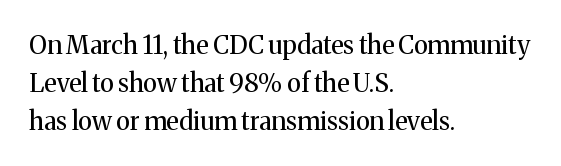
Q: Is the text bold? A: No.
Q: Is the text italic (slanted)? A: No, it is upright.
Q: Is the text underlined? A: No.
Q: How is the paragraph aligned? A: Left-aligned.
Q: Is the spacing between letters normal or unusually wide? A: Normal.
Q: Is the spacing between lines tight, normal or loose? A: Normal.
